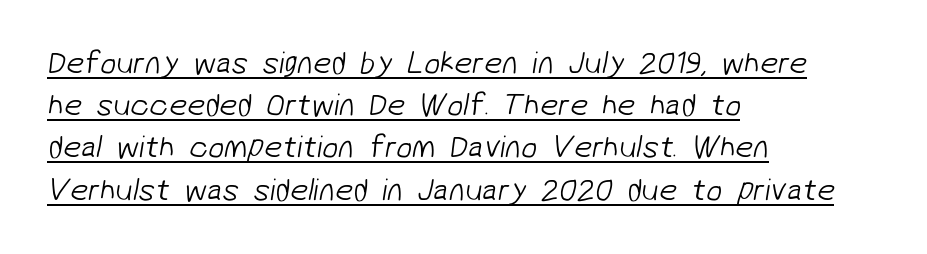
{"serif": "no", "bold": "no", "weight": "light", "width": "normal", "stroke_contrast": "low", "x_height": "medium", "monospaced": "no", "underline": "yes", "align": "left", "line_spacing": "normal", "line_spacing_ratio": 1.32, "letter_spacing": "normal", "letter_spacing_em": 0.0, "glyph_px": 32}
